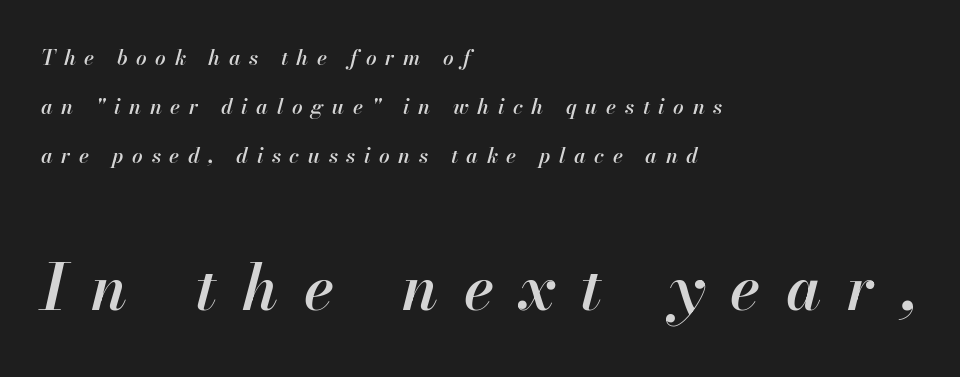
The image shows 63 px semibold type, italic (leaning right); set left-aligned, loose line spacing (2.34x), unusually wide letter spacing (+0.41 em), not underlined; the second (bottom) block is 3.0x larger; high stroke contrast and a small x-height.
